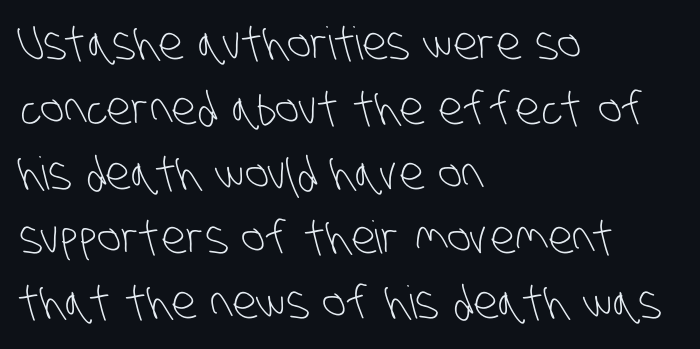
A light-to-regular cut is what we see here. This sample keeps an unexceptional amount of space between lines. Proportional: the letters do not fall into vertical columns. In terms of letterform style, serifs are entirely absent. Left-aligned paragraph, ragged on the right. The horizontal fit of the characters is conventional and even.
